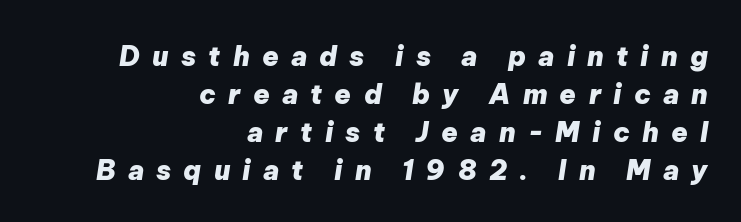
The leading is moderate, giving the passage an even texture. Slant detected: the letters are inclined. The compositor pushed each line to the right boundary. Descenders hang freely into open space. Tracking value appears strongly positive — letters spread wide.
